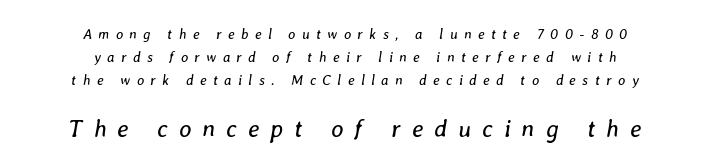
{"italic": "yes", "lean": "right", "slant_degrees": 8, "bold": "no", "underline": "no", "align": "center", "line_spacing": "normal", "line_spacing_ratio": 1.66, "letter_spacing": "wide", "letter_spacing_em": 0.46, "larger_block": "second", "size_ratio": 1.71, "glyph_px": 24}
